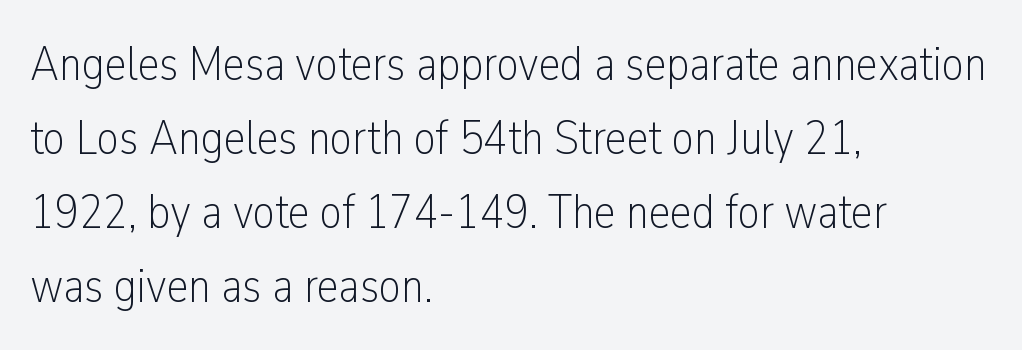
The passage shown has conventional tracking throughout. Each letter keeps its own natural width here, so spacing adapts to shape. If you drew a ruler down the left edge, every line would touch it. Is this a sans? Yes — the strokes have no serifs. The passage shown stacks its lines at a standard gap.
